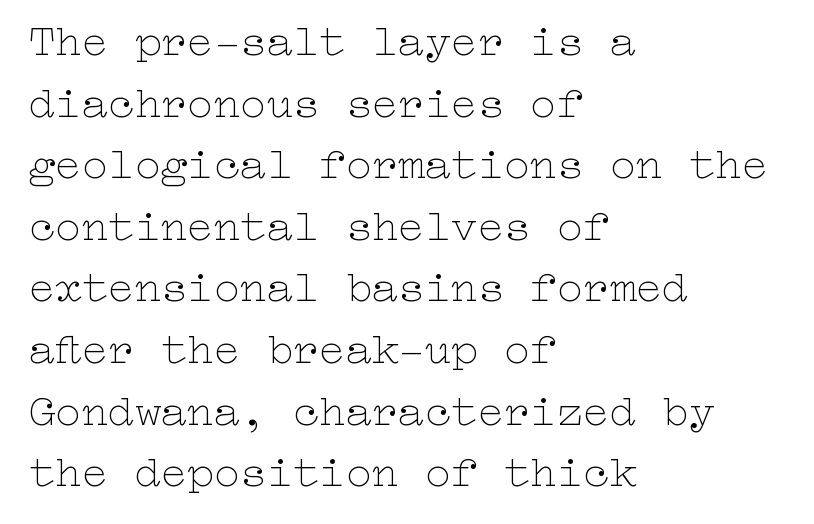
{"italic": "no", "bold": "no", "weight": "thin", "width": "wide", "stroke_contrast": "low", "x_height": "medium", "underline": "no", "align": "left", "line_spacing": "normal", "line_spacing_ratio": 1.4, "letter_spacing": "normal", "letter_spacing_em": 0.0, "glyph_px": 44}
